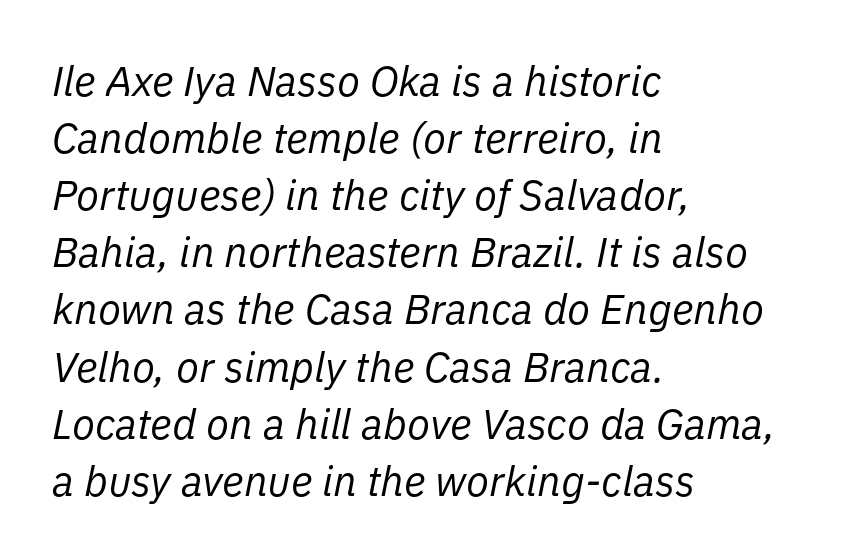
Q: Is the text bold? A: No.
Q: Is the text italic (slanted)? A: Yes, it leans right by about 11 degrees.
Q: Is the text underlined? A: No.
Q: How is the paragraph aligned? A: Left-aligned.
Q: Is the spacing between letters normal or unusually wide? A: Normal.
Q: Is the spacing between lines tight, normal or loose? A: Normal.
Q: Width (condensed, normal, or wide)? A: Normal.
Q: Stroke contrast? A: Low.
Q: x-height? A: Medium.
Q: Monospaced? A: No.
